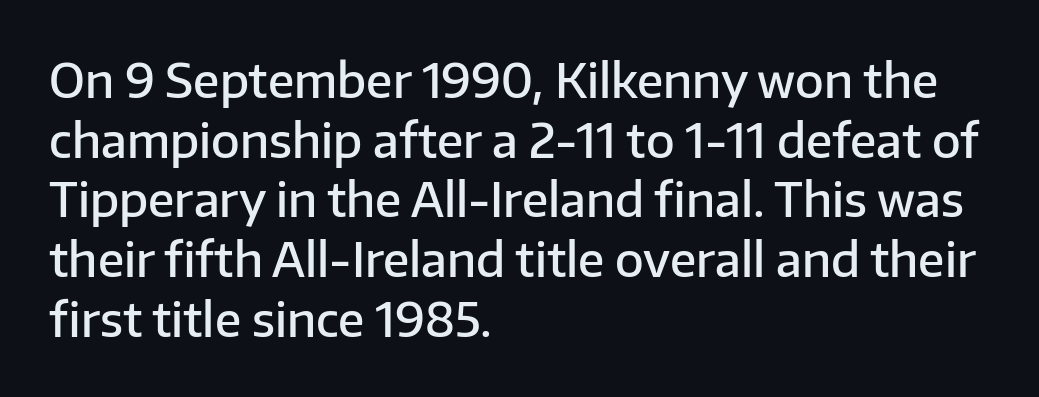
The image shows 47 px semibold sans-serif type, upright; set left-aligned, normal line spacing (1.27x), normal letter spacing, not underlined; low stroke contrast and a medium x-height.
